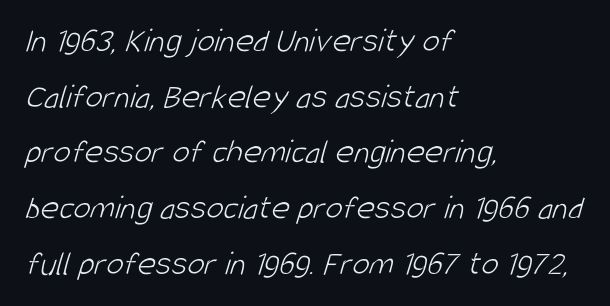
Q: Is the text bold? A: No.
Q: Is the typeface a serif or a sans-serif typeface? A: Sans-serif.
Q: Is the text underlined? A: No.
Q: How is the paragraph aligned? A: Left-aligned.
Q: Is the spacing between letters normal or unusually wide? A: Normal.
Q: Is the spacing between lines tight, normal or loose? A: Normal.
Q: Width (condensed, normal, or wide)? A: Condensed.
Q: Stroke contrast? A: Low.
Q: x-height? A: Large.
Q: Monospaced? A: No.
